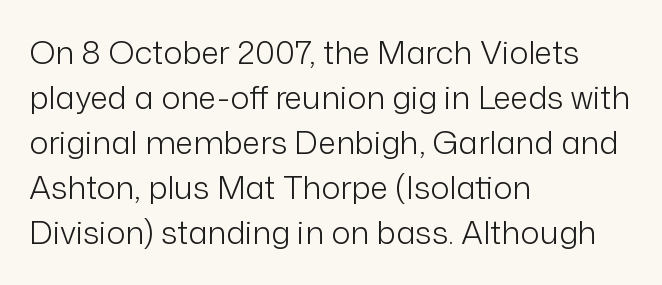
The compositor pushed each line to the left boundary. Stems here are at most as thick as an everyday book face. Students, note that the glyphs here touch the page at normal intervals. Every stem runs plumb, perpendicular to the baseline. This sample has the flowing, uneven cadence of proportional lettering. Words float on clear page, feet unadorned.
